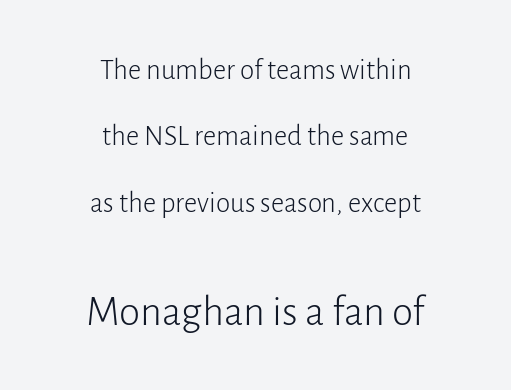
Posture: straight, roman, zero tilt. Size contrast runs from small at the top to large at the bottom. Character widths vary here, with narrow letters taking less room than wide ones. The weight would be labelled regular, book, light, or lighter still.
